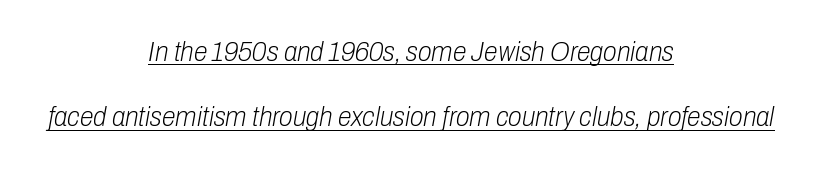
The image shows 28 px light, condensed type, italic (leaning right); set centered, loose line spacing (2.33x), normal letter spacing, underlined; low stroke contrast and a medium x-height.
